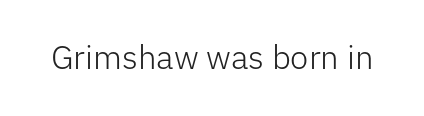
The image shows 33 px light sans-serif type, upright; set normal letter spacing, not underlined; low stroke contrast and a medium x-height.
